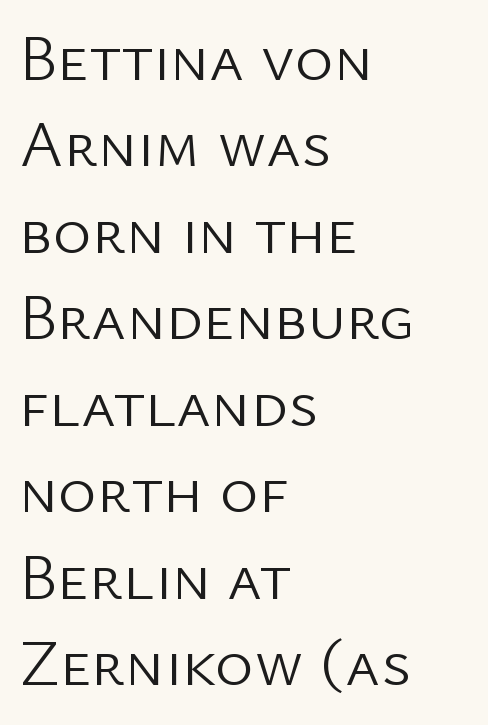
Q: Is the text bold? A: No.
Q: Is the text italic (slanted)? A: No, it is upright.
Q: Is the typeface a serif or a sans-serif typeface? A: Sans-serif.
Q: Is the text underlined? A: No.
Q: How is the paragraph aligned? A: Left-aligned.
Q: Is the spacing between letters normal or unusually wide? A: Normal.
Q: Is the spacing between lines tight, normal or loose? A: Normal.
Q: Width (condensed, normal, or wide)? A: Normal.
Q: Stroke contrast? A: Low.
Q: x-height? A: Medium.
Q: Monospaced? A: No.
